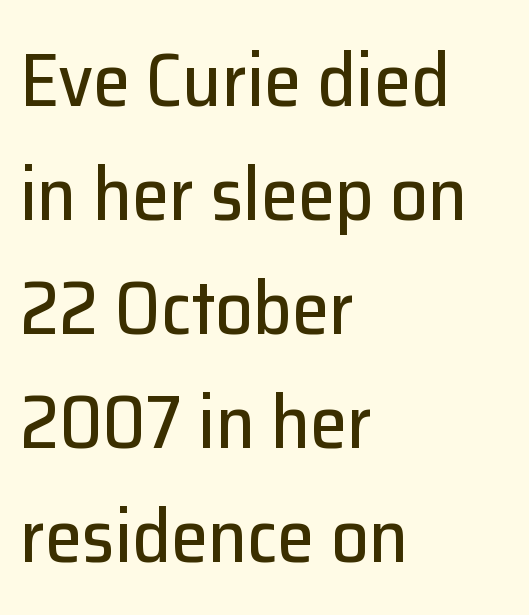
The image shows 75 px sans-serif type, upright; set left-aligned, normal line spacing (1.52x), normal letter spacing, not underlined; low stroke contrast and a medium x-height.
